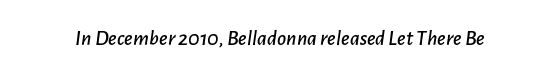
A clean baseline with only descenders dipping below it. Does extra space separate the letters? No, they use regular spacing. The face used here has a pronounced slope to its letters.
